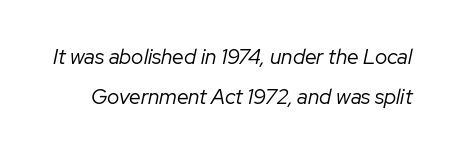
The image shows 21 px text type, italic (leaning right); set line spacing 1.89x, normal letter spacing, not underlined.
